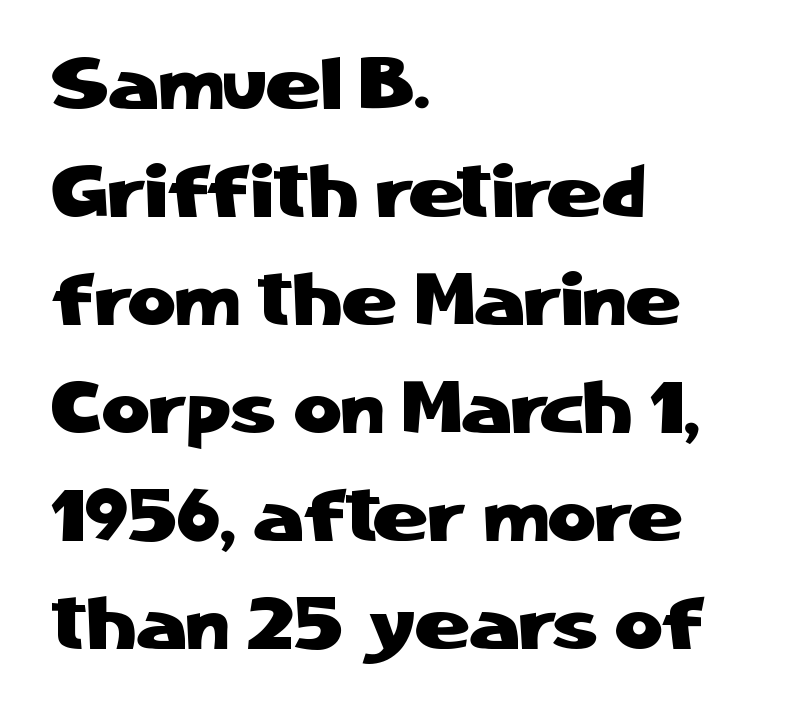
Q: Is the text italic (slanted)? A: No, it is upright.
Q: Is the typeface a serif or a sans-serif typeface? A: Sans-serif.
Q: Is the text underlined? A: No.
Q: How is the paragraph aligned? A: Left-aligned.
Q: Is the spacing between letters normal or unusually wide? A: Normal.
Q: Is the spacing between lines tight, normal or loose? A: Normal.
Q: Width (condensed, normal, or wide)? A: Normal.
Q: Stroke contrast? A: Low.
Q: x-height? A: Medium.
Q: Monospaced? A: No.
